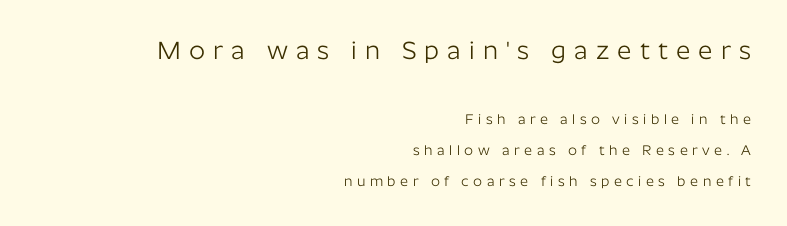
Q: Is the text bold? A: No.
Q: Is the text italic (slanted)? A: No, it is upright.
Q: Is the text underlined? A: No.
Q: How is the paragraph aligned? A: Right-aligned.
Q: Is the spacing between letters normal or unusually wide? A: Unusually wide.
Q: Is the spacing between lines tight, normal or loose? A: Loose.
Q: Which block of text is set in a larger size, the first (top) or the second (bottom)? A: The first (top) one.
